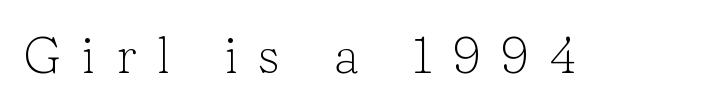
Q: Is the text bold? A: No.
Q: Is the text italic (slanted)? A: No, it is upright.
Q: Is the typeface a serif or a sans-serif typeface? A: Serif.
Q: Is the text underlined? A: No.
Q: Is the spacing between letters normal or unusually wide? A: Unusually wide.
Q: Width (condensed, normal, or wide)? A: Normal.
Q: Stroke contrast? A: Low.
Q: x-height? A: Medium.
Q: Monospaced? A: No.
